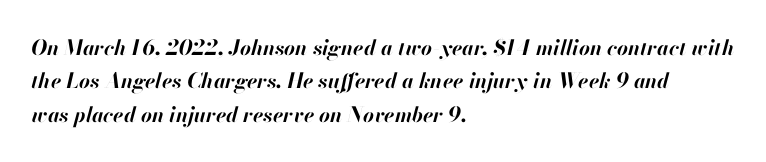
The image shows 21 px bold type, italic (leaning right); set left-aligned, normal line spacing (1.59x), normal letter spacing, not underlined.
